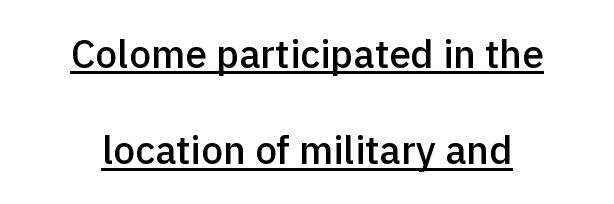
Q: Is the text bold? A: Semi-bold.
Q: Is the text italic (slanted)? A: No, it is upright.
Q: Is the typeface a serif or a sans-serif typeface? A: Sans-serif.
Q: Is the text underlined? A: Yes.
Q: How is the paragraph aligned? A: Centered.
Q: Is the spacing between letters normal or unusually wide? A: Normal.
Q: Is the spacing between lines tight, normal or loose? A: Loose.
Q: Width (condensed, normal, or wide)? A: Normal.
Q: x-height? A: Medium.
Q: Monospaced? A: No.
